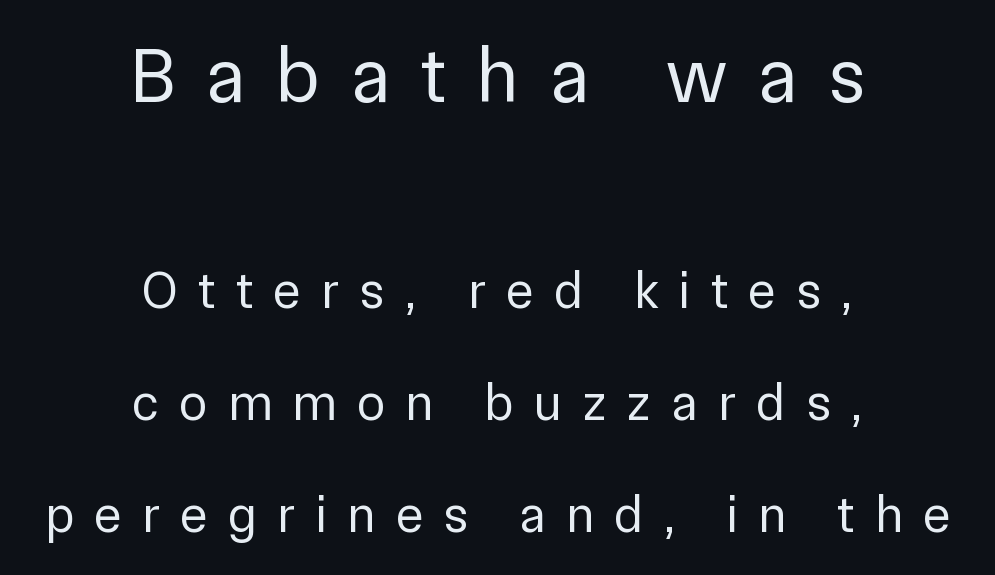
The letters are spread apart with noticeably loose tracking. Spacing verdict: proportional, widths tailored to each character. Lines of text with bare space underneath. The typeface chosen for these lines omits serifs. Weight: regular or lighter. Which margin do the lines hug? Neither — every line sits in the middle.
